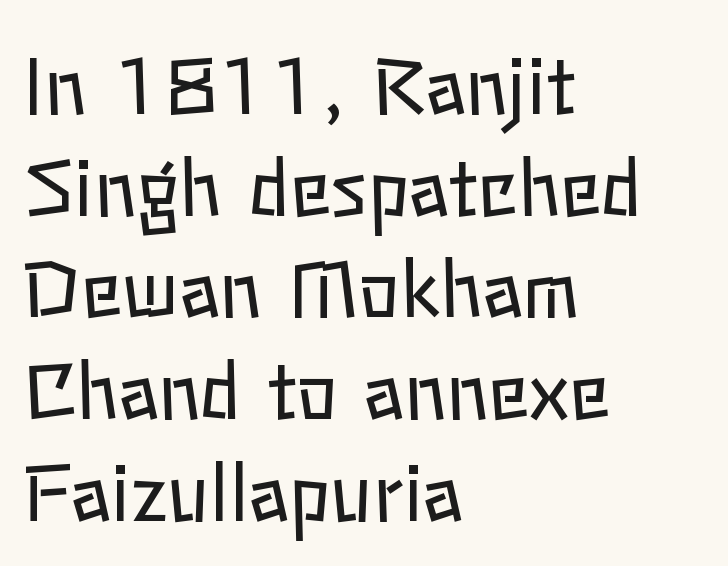
Q: Is the text bold? A: No.
Q: Is the text italic (slanted)? A: No, it is upright.
Q: Is the text underlined? A: No.
Q: How is the paragraph aligned? A: Left-aligned.
Q: Is the spacing between letters normal or unusually wide? A: Normal.
Q: Is the spacing between lines tight, normal or loose? A: Normal.
Q: Width (condensed, normal, or wide)? A: Normal.
Q: Stroke contrast? A: Low.
Q: x-height? A: Medium.
Q: Monospaced? A: No.
